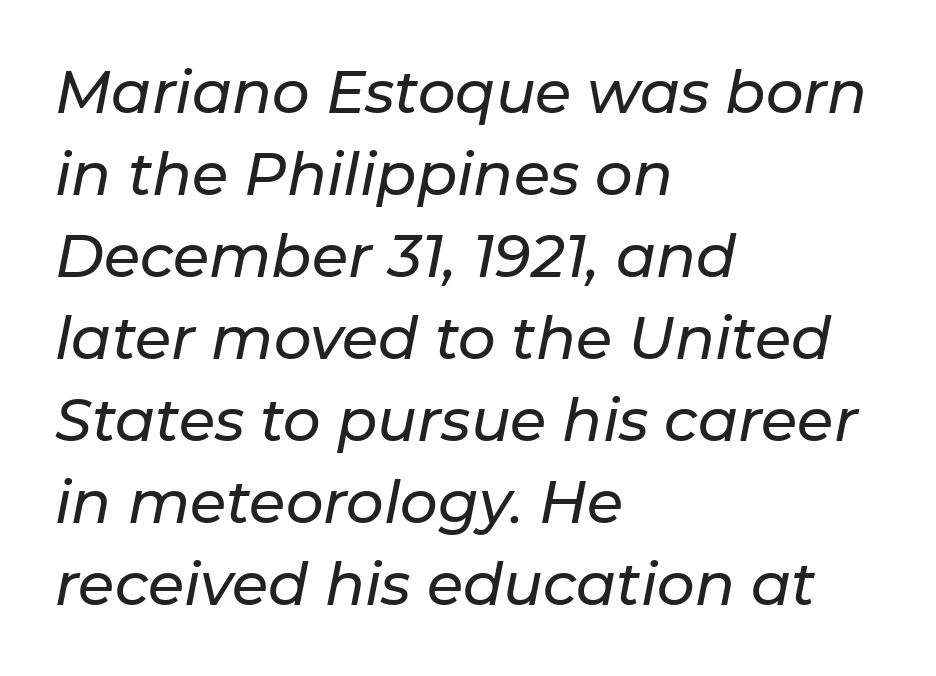
The image shows 59 px text type, italic (leaning right); set left-aligned, normal line spacing (1.39x), normal letter spacing, not underlined; low stroke contrast and a medium x-height.
